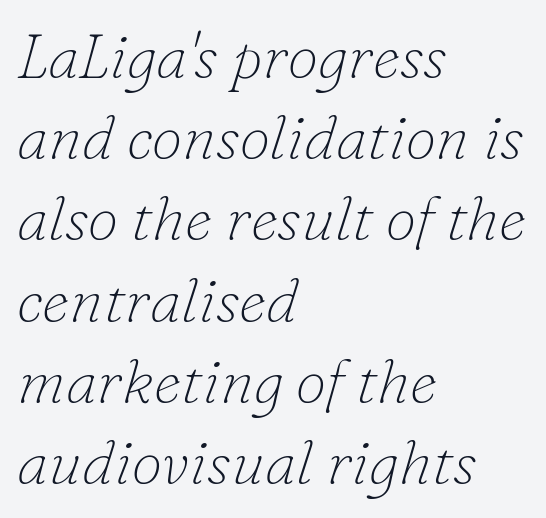
Regarding leading, the lines here are spaced in the standard way. The paragraph shown leans on its left margin. Little horizontal feet cap the strokes, marking this as serif type. Caption: standard tracking, unaltered.
